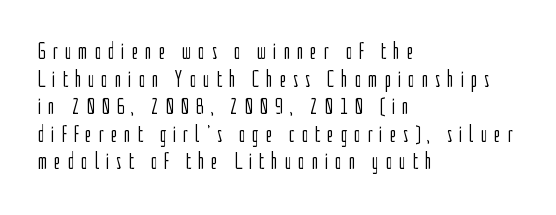
The lettering holds an erect, upright posture throughout. Caption: expanded tracking, letters set apart. Plain, unruled lines of type. A classic flush-left, rag-right setting is used for this passage. This reads as an unemphasized weight, regular at the heaviest.
